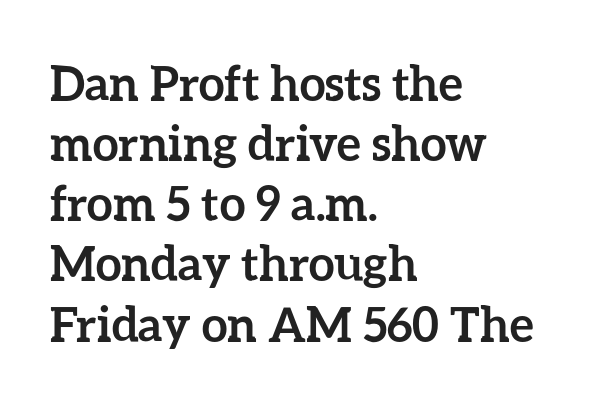
Q: Is the text bold? A: Yes.
Q: Is the text italic (slanted)? A: No, it is upright.
Q: Is the text underlined? A: No.
Q: How is the paragraph aligned? A: Left-aligned.
Q: Is the spacing between letters normal or unusually wide? A: Normal.
Q: Is the spacing between lines tight, normal or loose? A: Normal.
Q: Width (condensed, normal, or wide)? A: Normal.
Q: Stroke contrast? A: Low.
Q: x-height? A: Medium.
Q: Monospaced? A: No.
